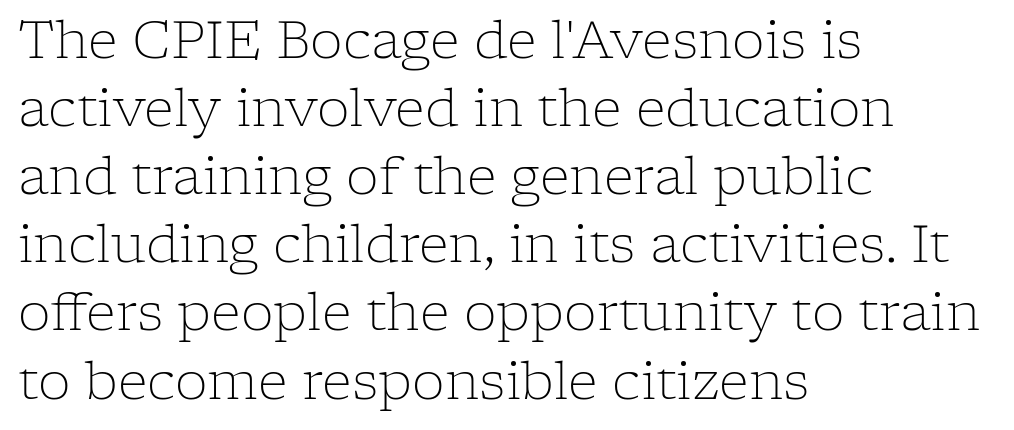
The image shows 52 px light serif type, upright; set left-aligned, normal line spacing (1.31x), normal letter spacing, not underlined; low stroke contrast and a medium x-height.
